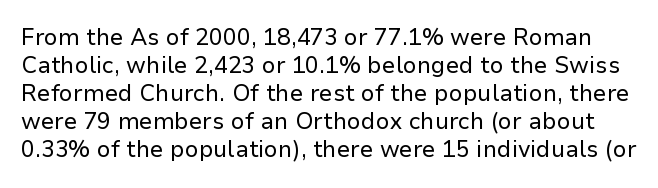
The image shows 23 px text type, upright; set line spacing 1.22x, normal letter spacing, not underlined.
